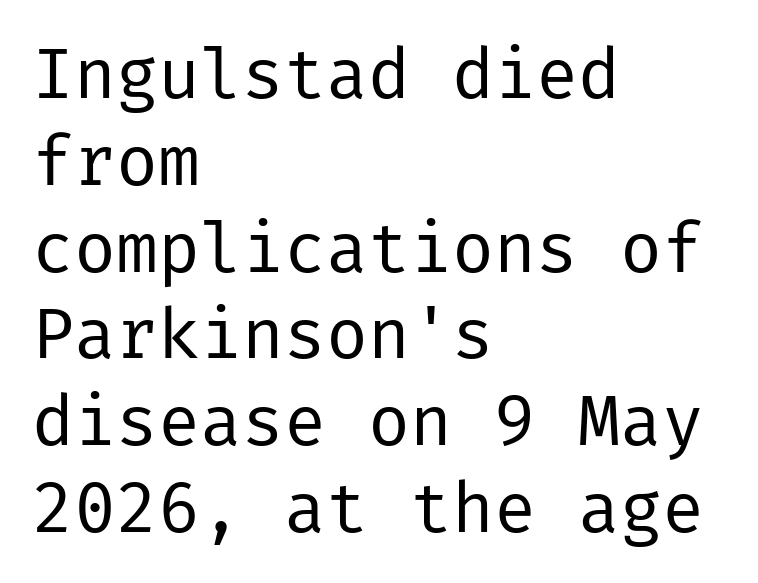
The typeface chosen for these lines omits serifs. Anything drawn beneath the words? Only blank space. What stands out about the letter spacing? Nothing — it is the standard amount. The typeface has the unassuming heft of standard copy or less. Teacher's note: observe the even left margin — that is flush-left alignment. A typesetter would mark this as roman, not italic.
